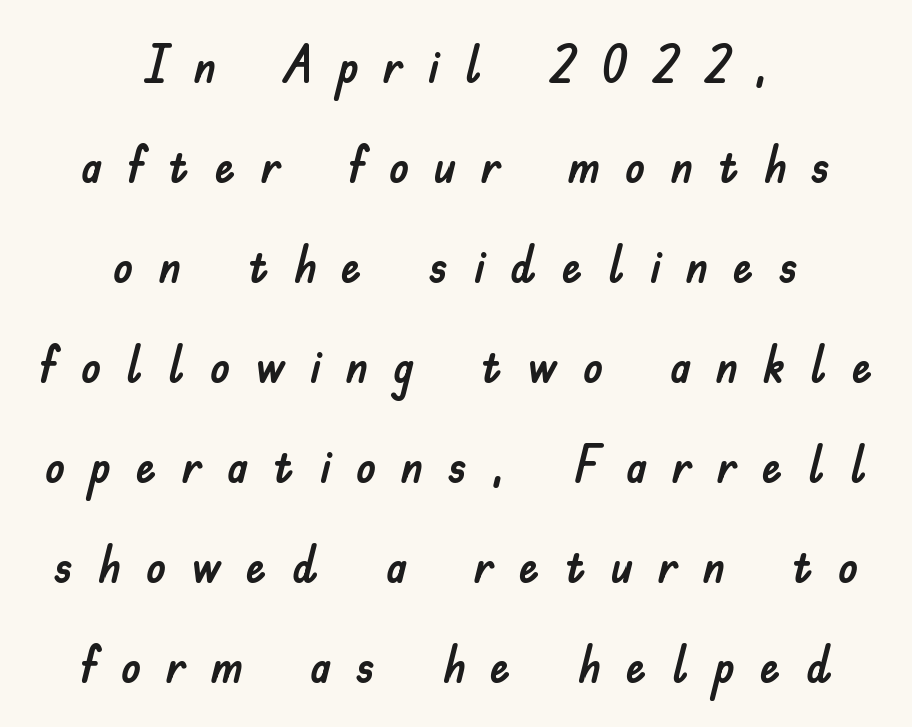
{"serif": "no", "width": "normal", "stroke_contrast": "low", "x_height": "small", "monospaced": "no", "underline": "no", "align": "center", "line_spacing": "loose", "line_spacing_ratio": 1.96, "letter_spacing": "wide", "letter_spacing_em": 0.49, "glyph_px": 51}
